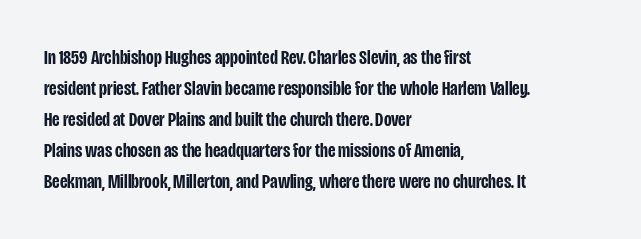
{"italic": "no", "bold": "semi", "underline": "no", "align": "left", "line_spacing": "normal", "line_spacing_ratio": 1.48, "letter_spacing": "normal", "letter_spacing_em": 0.0, "glyph_px": 21}
